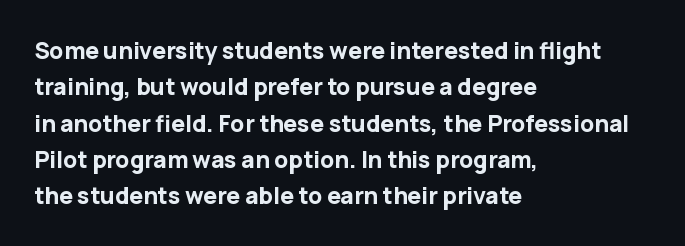
The text block is weighted toward the left margin, trailing off unevenly rightward. These lines carry a lot of weight — the face is fully bold. The letters stand upright; this is a roman face. Each row of text sits above clean, open space. This rendering leaves character spacing at its baseline value.
